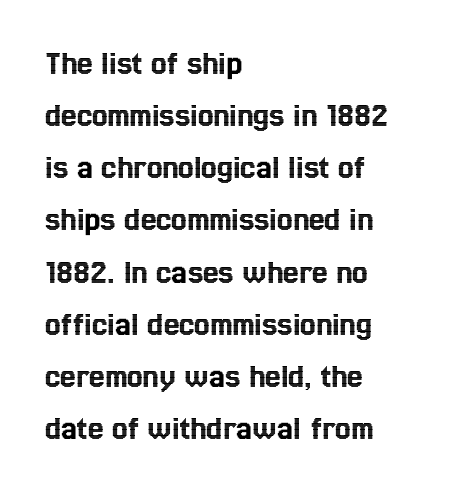
{"italic": "no", "width": "condensed", "x_height": "medium", "monospaced": "no", "underline": "no", "align": "left", "line_spacing": "normal", "line_spacing_ratio": 1.49, "letter_spacing": "normal", "letter_spacing_em": 0.0, "glyph_px": 35}
